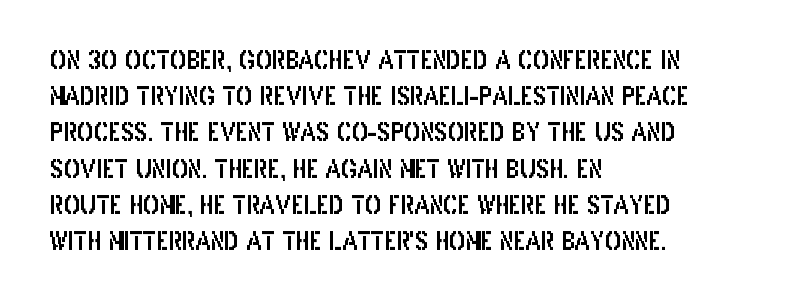
The image shows 24 px text type, upright; set left-aligned, normal line spacing (1.51x), normal letter spacing, not underlined.
